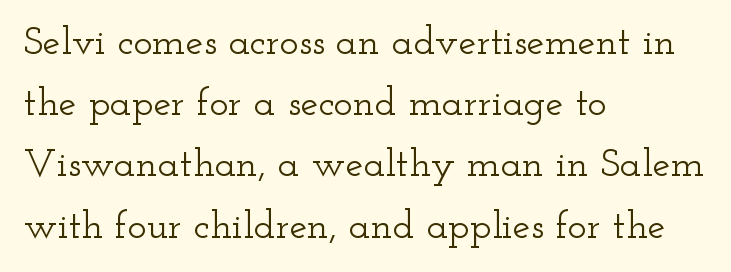
Q: Is the text italic (slanted)? A: No, it is upright.
Q: Is the typeface a serif or a sans-serif typeface? A: Serif.
Q: Is the text underlined? A: No.
Q: How is the paragraph aligned? A: Left-aligned.
Q: Is the spacing between letters normal or unusually wide? A: Normal.
Q: Is the spacing between lines tight, normal or loose? A: Normal.
Q: Width (condensed, normal, or wide)? A: Wide.
Q: Stroke contrast? A: Low.
Q: x-height? A: Small.
Q: Monospaced? A: No.
